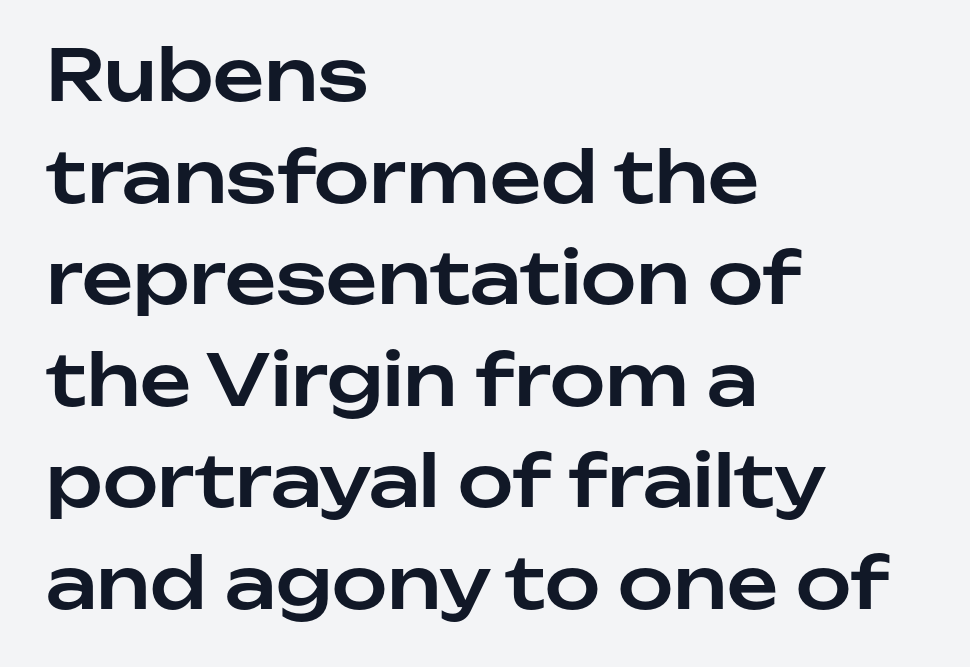
{"serif": "no", "italic": "no", "width": "normal", "stroke_contrast": "low", "x_height": "medium", "monospaced": "no", "underline": "no", "align": "left", "line_spacing": "normal", "line_spacing_ratio": 1.43, "letter_spacing": "normal", "letter_spacing_em": 0.0, "glyph_px": 71}
